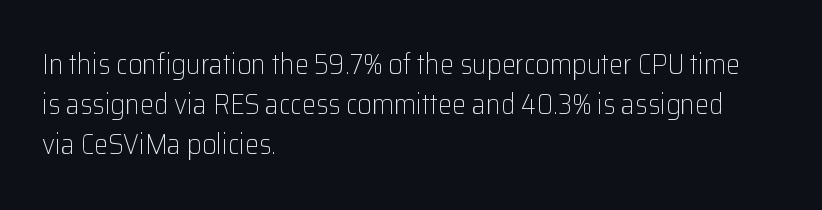
Underlining? Definitely not there. Whoever set this chose a conventional vertical rhythm. Think standard paragraph weight, or any step lighter than that. The type is set solid horizontally, with unmodified tracking. Each letter keeps its own natural width here, so spacing adapts to shape.
